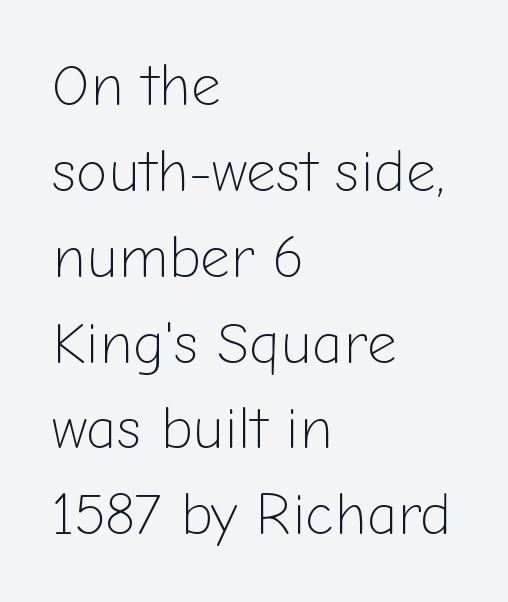
The font family rendered here belongs to the sans-serif group. Words appear dense and cohesive because spacing is normal. This sample uses an upright cut, with every glyph sitting square on the baseline. The letterforms sit at book weight or below. Each row of text sits above clean, open space.
